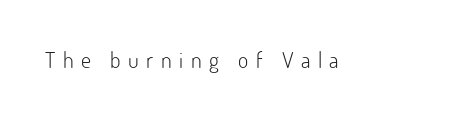
Q: Is the text bold? A: No.
Q: Is the text italic (slanted)? A: No, it is upright.
Q: Is the text underlined? A: No.
Q: Is the spacing between letters normal or unusually wide? A: Unusually wide.
